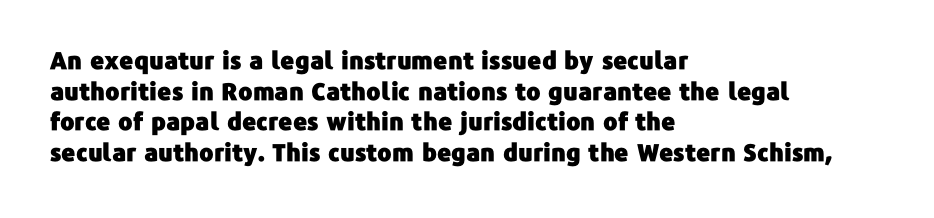
{"italic": "no", "underline": "no", "align": "left", "line_spacing": "normal", "line_spacing_ratio": 1.28, "letter_spacing": "normal", "letter_spacing_em": 0.0, "glyph_px": 24}
